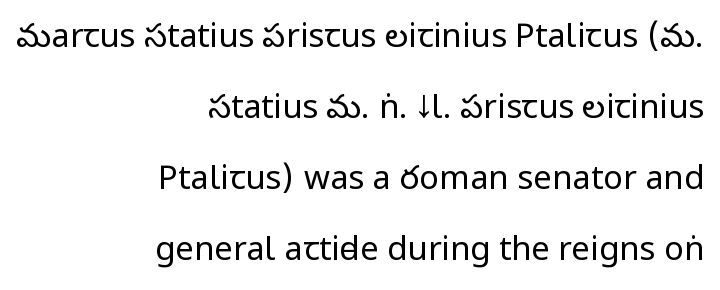
The image shows 33 px regular-weight, condensed sans-serif type, upright; set right-aligned, loose line spacing (2.15x), normal letter spacing, not underlined; low stroke contrast and a large x-height.
